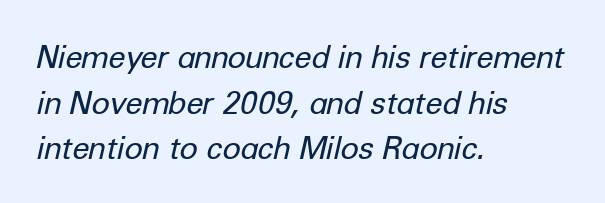
Q: Is the text bold? A: No.
Q: Is the text italic (slanted)? A: Yes, it leans right by about 12 degrees.
Q: Is the text underlined? A: No.
Q: How is the paragraph aligned? A: Left-aligned.
Q: Is the spacing between letters normal or unusually wide? A: Normal.
Q: Is the spacing between lines tight, normal or loose? A: Normal.
Q: Width (condensed, normal, or wide)? A: Normal.
Q: Stroke contrast? A: Low.
Q: x-height? A: Medium.
Q: Monospaced? A: No.
